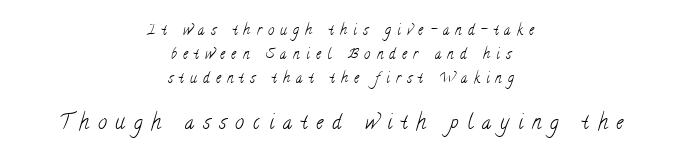
{"bold": "no", "underline": "no", "align": "center", "line_spacing_ratio": 1.71, "letter_spacing": "wide", "letter_spacing_em": 0.45, "larger_block": "second", "size_ratio": 1.43, "glyph_px": 20}
